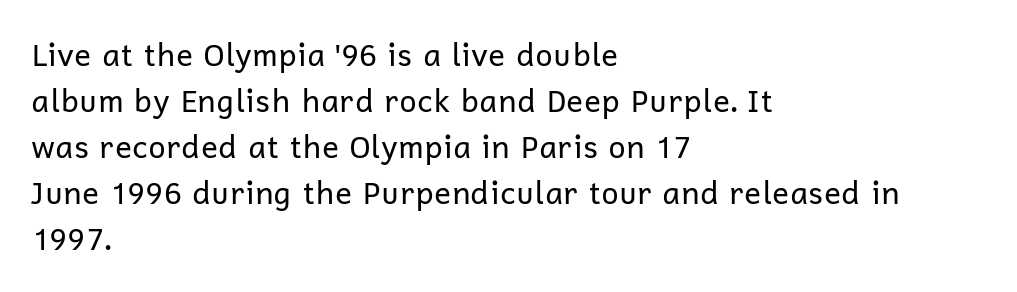
Layout note: lines flush left. The line texture is even and compact thanks to regular tracking. Note: no serifs on the glyphs. A normal amount of white space separates one row of letters from the next. The letters look calm and open, with moderate or lighter stems.
